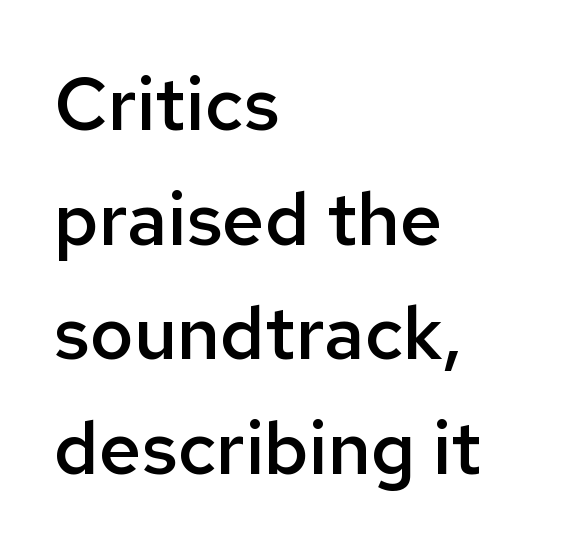
Q: Is the text bold? A: Semi-bold.
Q: Is the text italic (slanted)? A: No, it is upright.
Q: Is the typeface a serif or a sans-serif typeface? A: Sans-serif.
Q: Is the text underlined? A: No.
Q: How is the paragraph aligned? A: Left-aligned.
Q: Is the spacing between letters normal or unusually wide? A: Normal.
Q: Is the spacing between lines tight, normal or loose? A: Normal.
Q: Width (condensed, normal, or wide)? A: Normal.
Q: Stroke contrast? A: Low.
Q: x-height? A: Medium.
Q: Monospaced? A: No.
